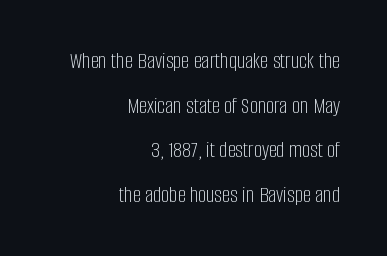
Q: Is the text bold? A: No.
Q: Is the text italic (slanted)? A: No, it is upright.
Q: Is the text underlined? A: No.
Q: How is the paragraph aligned? A: Right-aligned.
Q: Is the spacing between letters normal or unusually wide? A: Normal.
Q: Is the spacing between lines tight, normal or loose? A: Loose.
